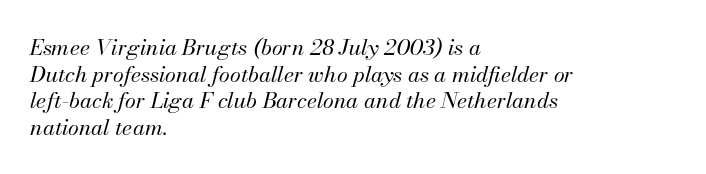
The image shows 22 px text type, italic (leaning right); set left-aligned, line spacing 1.21x, normal letter spacing, not underlined.
